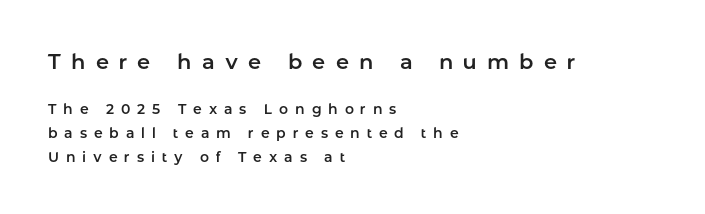
{"italic": "no", "underline": "no", "align": "left", "line_spacing": "normal", "line_spacing_ratio": 1.69, "letter_spacing": "wide", "letter_spacing_em": 0.49, "larger_block": "first", "size_ratio": 1.5, "glyph_px": 21}
